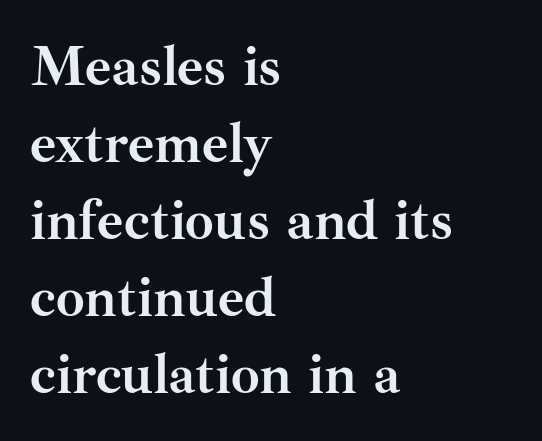
Plenty of ink on the page — the face is bold. How are the letters spaced? Ordinarily, with no added tracking. This rendering employs a face with finishing strokes, i.e., a serif. Here the designer chose a conventional face with non-uniform glyph widths.
